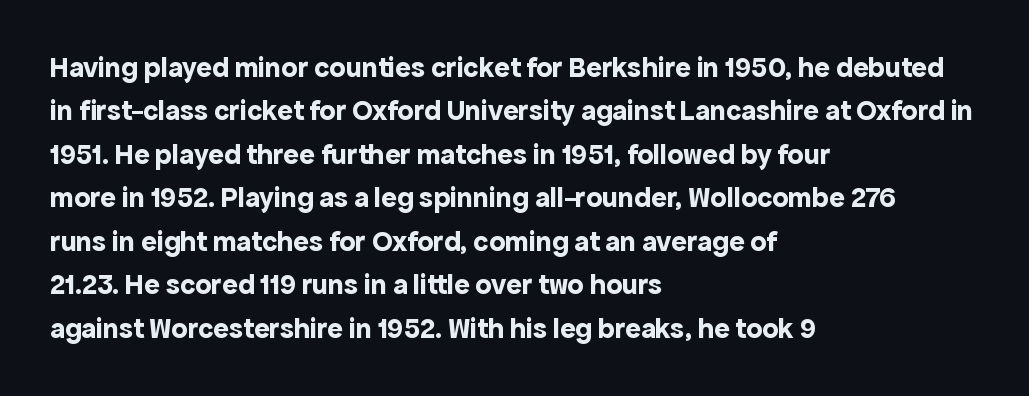
Line spacing here is normal. Alignment: flush left. What stands out about the letter spacing? Nothing — it is the standard amount. Note the varied advance widths — an 'i' is clearly narrower than an 'm'. These lines are composed in type without serifs. The glyphs are unaccompanied by any horizontal stroke below them.
